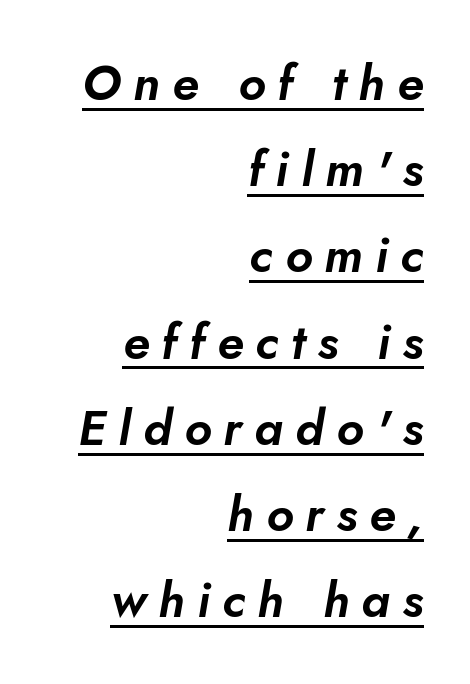
Q: Is the text italic (slanted)? A: Yes, it leans right by about 10 degrees.
Q: Is the text underlined? A: Yes.
Q: How is the paragraph aligned? A: Right-aligned.
Q: Is the spacing between letters normal or unusually wide? A: Unusually wide.
Q: Width (condensed, normal, or wide)? A: Normal.
Q: Stroke contrast? A: Low.
Q: x-height? A: Small.
Q: Monospaced? A: No.
